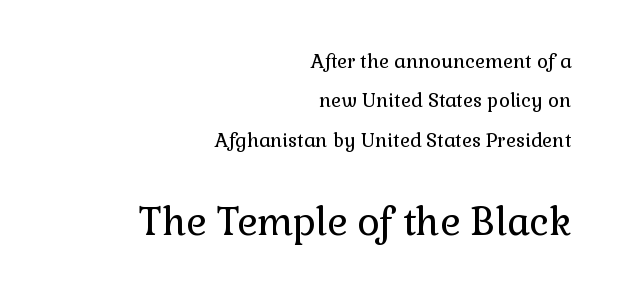
{"serif": "yes", "italic": "no", "bold": "no", "weight": "regular", "width": "normal", "x_height": "medium", "monospaced": "no", "underline": "no", "align": "right", "line_spacing": "loose", "line_spacing_ratio": 2.07, "letter_spacing": "normal", "letter_spacing_em": 0.0, "larger_block": "second", "size_ratio": 2.0, "glyph_px": 38}
